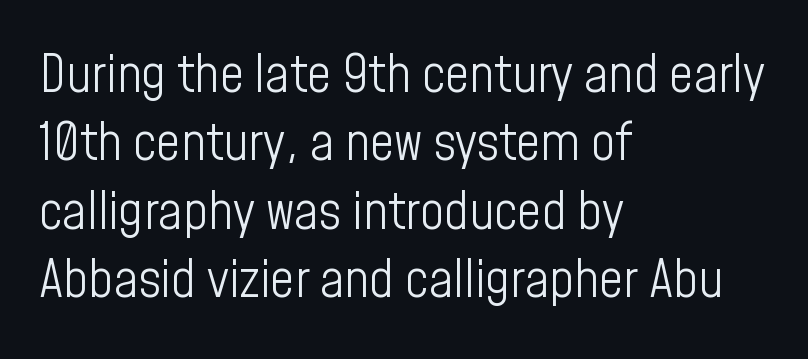
The image shows 53 px light, condensed sans-serif type, upright; set left-aligned, normal line spacing (1.29x), normal letter spacing, not underlined; low stroke contrast and a medium x-height.
